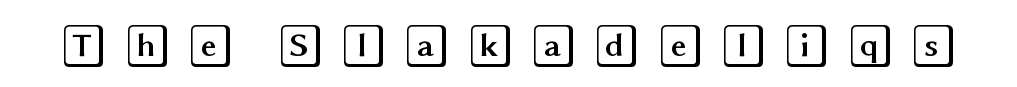
The image shows 44 px wide type, upright; set unusually wide letter spacing (+0.34 em), not underlined; a large x-height.
